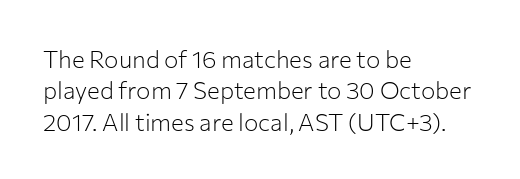
The image shows 24 px text type, upright; set left-aligned, normal line spacing (1.31x), normal letter spacing, not underlined.
